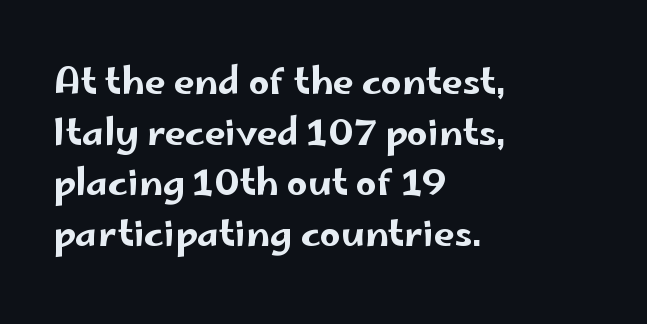
Q: Is the text italic (slanted)? A: No, it is upright.
Q: Is the typeface a serif or a sans-serif typeface? A: Sans-serif.
Q: Is the text underlined? A: No.
Q: How is the paragraph aligned? A: Left-aligned.
Q: Is the spacing between letters normal or unusually wide? A: Normal.
Q: Is the spacing between lines tight, normal or loose? A: Normal.
Q: Width (condensed, normal, or wide)? A: Wide.
Q: Stroke contrast? A: Low.
Q: x-height? A: Small.
Q: Monospaced? A: No.
